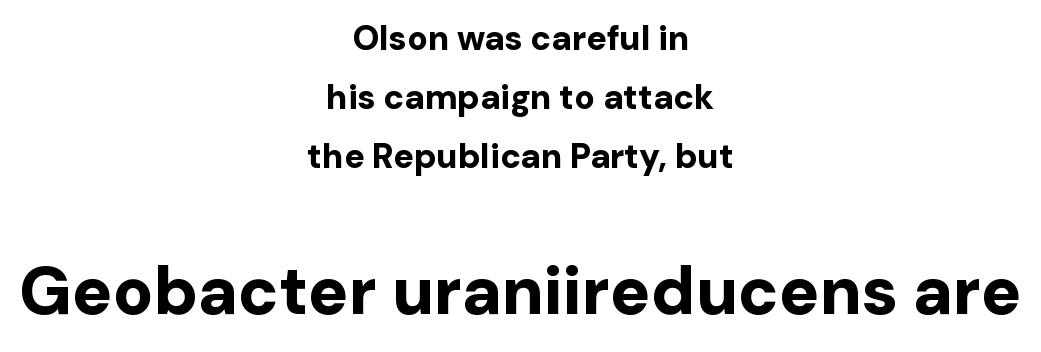
The image shows 67 px bold sans-serif type, upright; set centered, line spacing 1.74x, normal letter spacing, not underlined; the second (bottom) block is 1.97x larger; low stroke contrast and a medium x-height.
